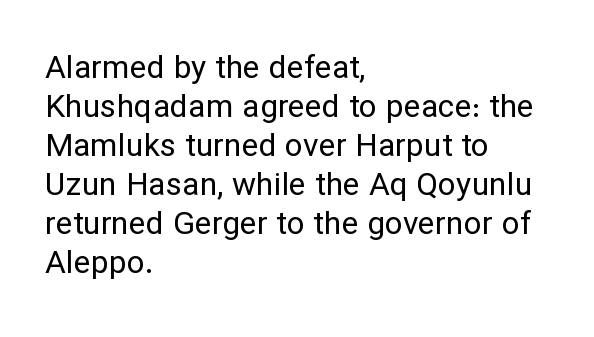
The lettering stays uniformly vertical, giving the passage a roman look. Observe the ordinary spacing: letters are neighbours, not strangers. The foot of each line stays bare and open. The passage is arranged the way most books set body copy — flush left. Stem width sits at or under what a default text font uses. Is this a fixed-width face? No — the glyphs have proportional, varying widths.
